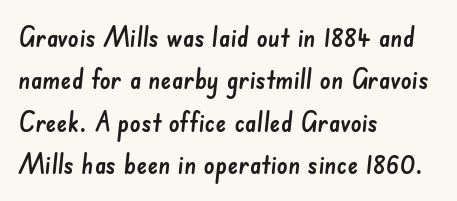
Q: Is the text underlined? A: No.
Q: How is the paragraph aligned? A: Left-aligned.
Q: Is the spacing between letters normal or unusually wide? A: Normal.
Q: Is the spacing between lines tight, normal or loose? A: Normal.
